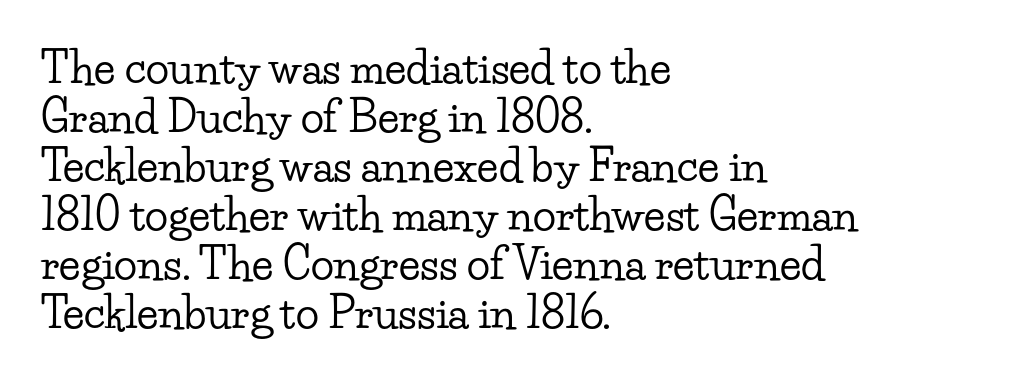
This sample uses an upright cut, with every glyph sitting square on the baseline. A typesetter would call this proportional, since set widths differ per character. Each line starts at the same left margin while the right side varies. These lines huddle together more closely than default settings would place them.
